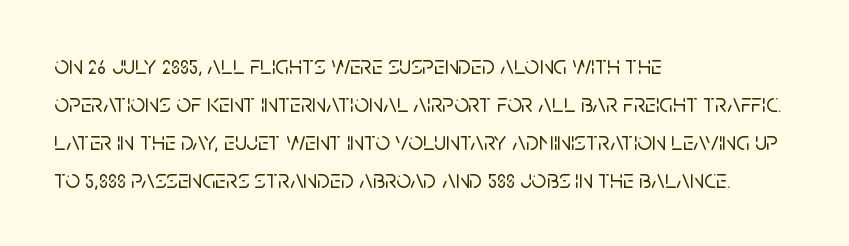
The image shows 26 px text type, upright; set left-aligned, normal line spacing (1.46x), normal letter spacing, not underlined.
